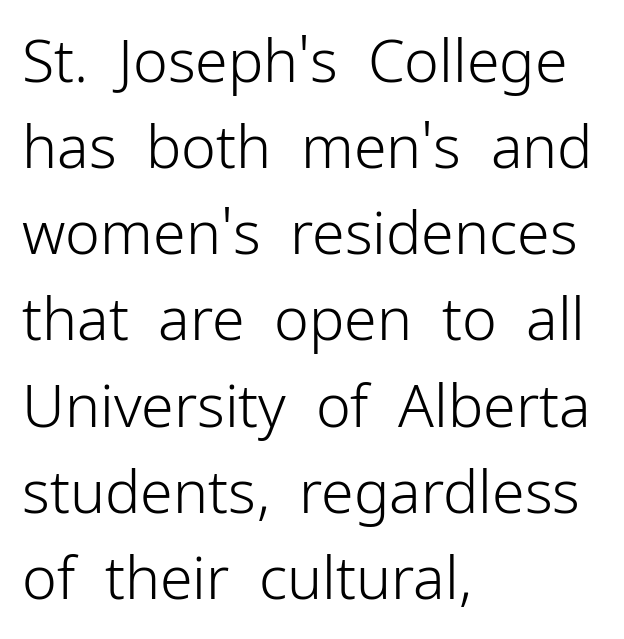
{"serif": "no", "italic": "no", "bold": "no", "weight": "light", "width": "normal", "stroke_contrast": "low", "x_height": "medium", "monospaced": "no", "underline": "no", "align": "left", "line_spacing": "normal", "line_spacing_ratio": 1.46, "letter_spacing": "normal", "letter_spacing_em": 0.0, "glyph_px": 59}
